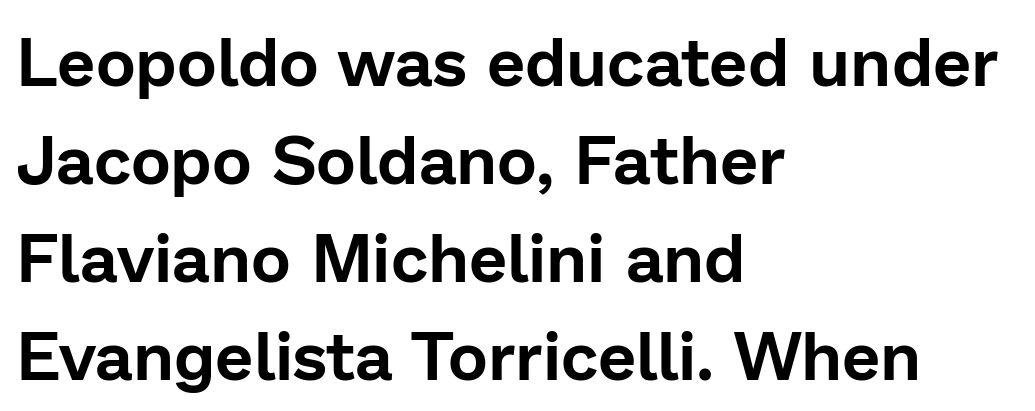
Q: Is the text italic (slanted)? A: No, it is upright.
Q: Is the typeface a serif or a sans-serif typeface? A: Sans-serif.
Q: Is the text underlined? A: No.
Q: How is the paragraph aligned? A: Left-aligned.
Q: Is the spacing between letters normal or unusually wide? A: Normal.
Q: Is the spacing between lines tight, normal or loose? A: Normal.
Q: Width (condensed, normal, or wide)? A: Normal.
Q: Stroke contrast? A: Low.
Q: x-height? A: Medium.
Q: Monospaced? A: No.
